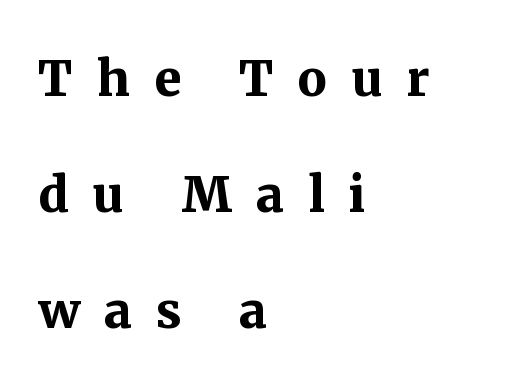
The image shows 66 px semibold serif type, upright; set left-aligned, line spacing 1.76x, unusually wide letter spacing (+0.36 em), not underlined; medium stroke contrast and a medium x-height.
